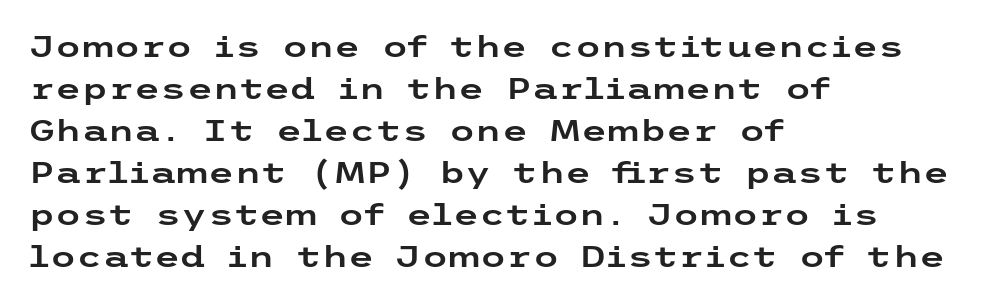
Q: Is the text italic (slanted)? A: No, it is upright.
Q: Is the typeface a serif or a sans-serif typeface? A: Sans-serif.
Q: Is the text underlined? A: No.
Q: How is the paragraph aligned? A: Left-aligned.
Q: Is the spacing between letters normal or unusually wide? A: Normal.
Q: Is the spacing between lines tight, normal or loose? A: Normal.
Q: Width (condensed, normal, or wide)? A: Wide.
Q: Stroke contrast? A: Low.
Q: x-height? A: Medium.
